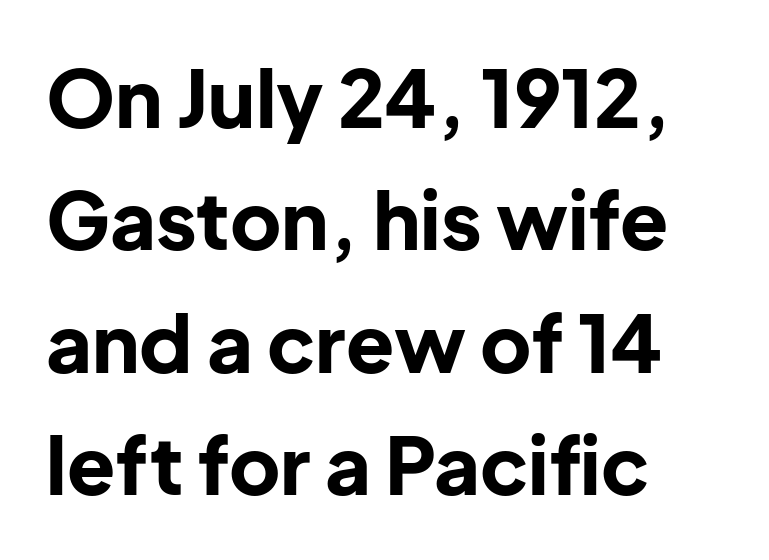
Q: Is the text bold? A: Yes.
Q: Is the text italic (slanted)? A: No, it is upright.
Q: Is the typeface a serif or a sans-serif typeface? A: Sans-serif.
Q: Is the text underlined? A: No.
Q: How is the paragraph aligned? A: Left-aligned.
Q: Is the spacing between letters normal or unusually wide? A: Normal.
Q: Is the spacing between lines tight, normal or loose? A: Normal.
Q: Width (condensed, normal, or wide)? A: Normal.
Q: Stroke contrast? A: Low.
Q: x-height? A: Medium.
Q: Monospaced? A: No.
